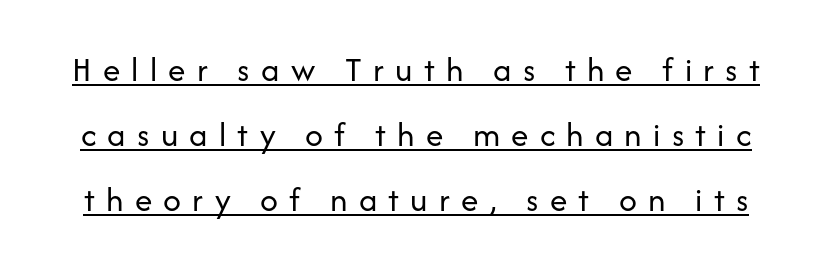
Looks like someone drew a line under every word here. A typesetter would label this face a sans. Is the type heavy? It reads as light-to-regular instead. Spacing between characters has been opened up far beyond the box default.
